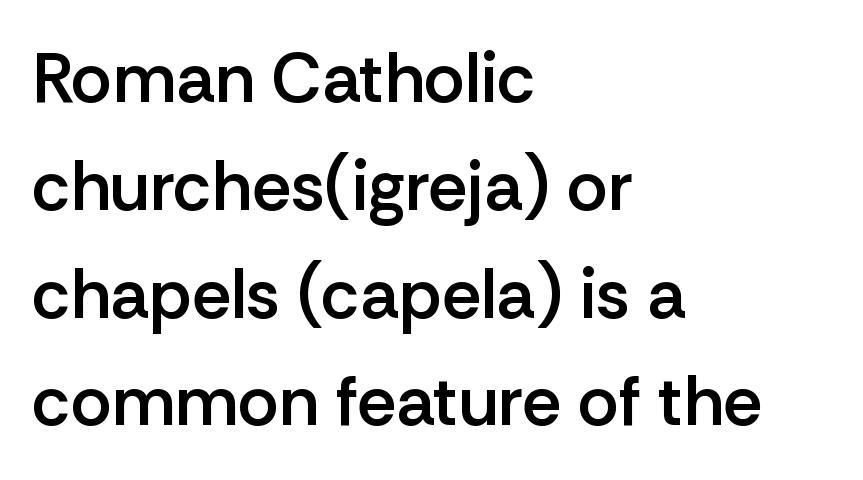
Q: Is the text bold? A: Semi-bold.
Q: Is the text italic (slanted)? A: No, it is upright.
Q: Is the typeface a serif or a sans-serif typeface? A: Sans-serif.
Q: Is the text underlined? A: No.
Q: How is the paragraph aligned? A: Left-aligned.
Q: Is the spacing between letters normal or unusually wide? A: Normal.
Q: Is the spacing between lines tight, normal or loose? A: Normal.
Q: Width (condensed, normal, or wide)? A: Normal.
Q: Stroke contrast? A: Low.
Q: x-height? A: Medium.
Q: Monospaced? A: No.
